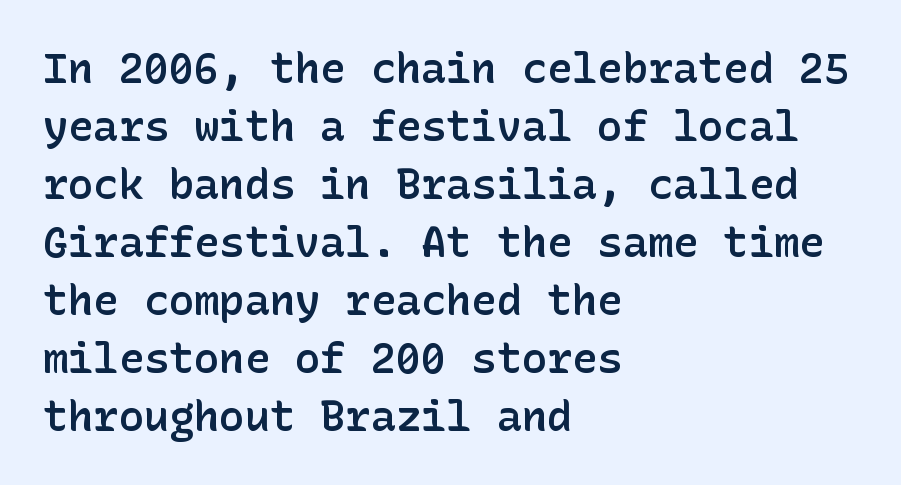
The image shows 42 px semibold sans-serif type, upright; set left-aligned, normal line spacing (1.38x), normal letter spacing, not underlined; low stroke contrast and a medium x-height.
